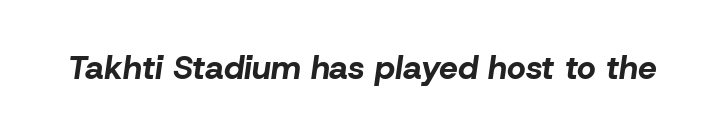
The image shows 33 px bold type, italic (leaning right); set normal letter spacing, not underlined; low stroke contrast and a medium x-height.
